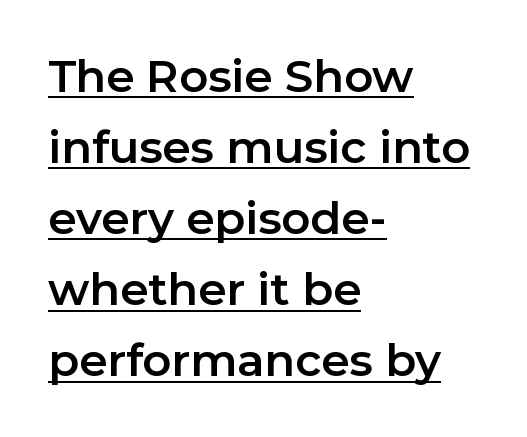
{"serif": "no", "italic": "no", "width": "normal", "stroke_contrast": "low", "x_height": "medium", "monospaced": "no", "underline": "yes", "align": "left", "line_spacing": "normal", "line_spacing_ratio": 1.58, "letter_spacing": "normal", "letter_spacing_em": 0.0, "glyph_px": 45}
